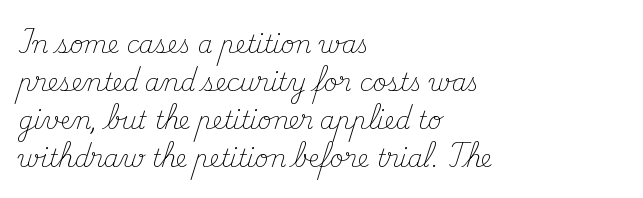
{"bold": "no", "underline": "no", "align": "left", "line_spacing": "normal", "line_spacing_ratio": 1.58, "letter_spacing": "normal", "letter_spacing_em": 0.0, "glyph_px": 24}
